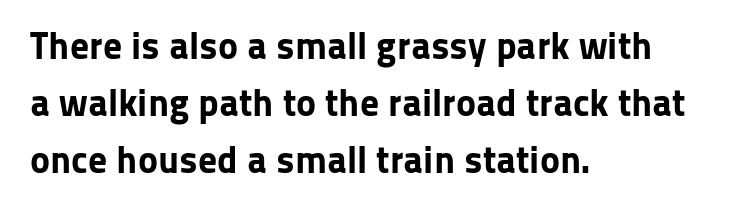
Q: Is the text bold? A: Yes.
Q: Is the text italic (slanted)? A: No, it is upright.
Q: Is the typeface a serif or a sans-serif typeface? A: Sans-serif.
Q: Is the text underlined? A: No.
Q: How is the paragraph aligned? A: Left-aligned.
Q: Is the spacing between letters normal or unusually wide? A: Normal.
Q: Is the spacing between lines tight, normal or loose? A: Normal.
Q: Width (condensed, normal, or wide)? A: Normal.
Q: Stroke contrast? A: Low.
Q: x-height? A: Medium.
Q: Monospaced? A: No.
